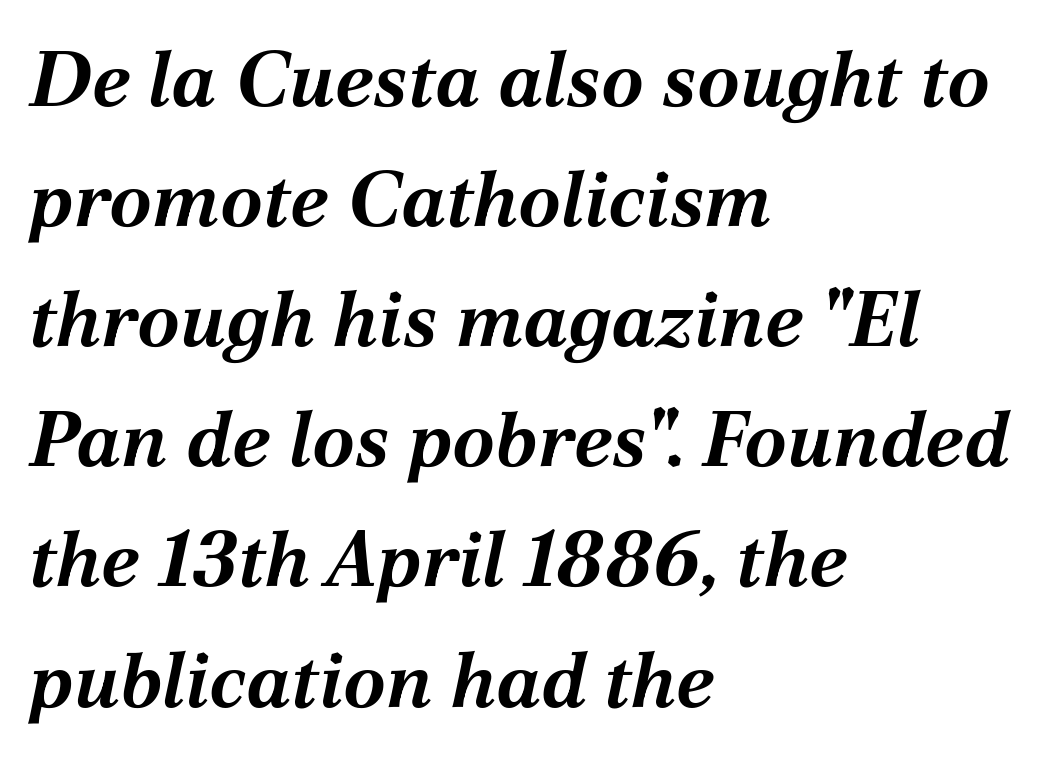
Q: Is the text bold? A: Yes.
Q: Is the text italic (slanted)? A: Yes, it leans right by about 12 degrees.
Q: Is the text underlined? A: No.
Q: How is the paragraph aligned? A: Left-aligned.
Q: Is the spacing between letters normal or unusually wide? A: Normal.
Q: Is the spacing between lines tight, normal or loose? A: Normal.
Q: Width (condensed, normal, or wide)? A: Normal.
Q: Stroke contrast? A: Medium.
Q: x-height? A: Medium.
Q: Monospaced? A: No.
